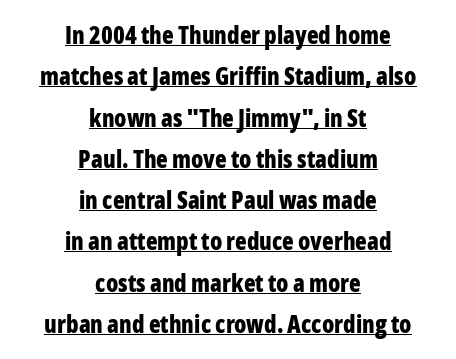
Do the letters lean? They stand straight. Does extra space separate the letters? No, they use regular spacing. Thick stems and heavy bowls — unmistakably bold. The rendered words wear a rule along their underside. The lines in this sample share a center point and differ in where they start and stop.
